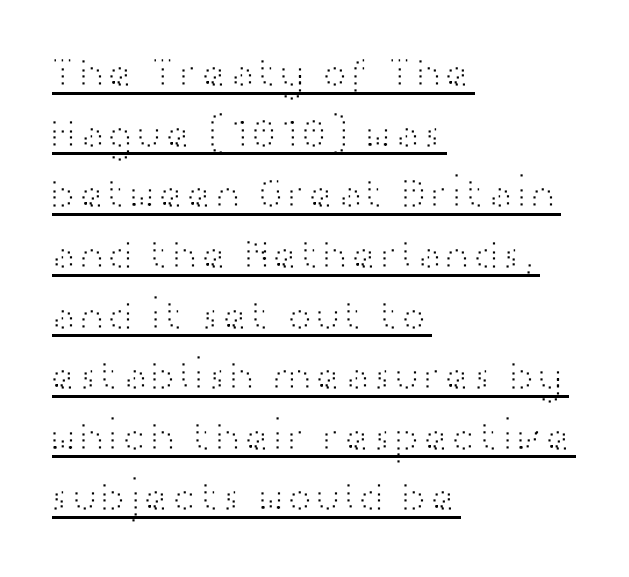
{"serif": "no", "italic": "no", "bold": "no", "weight": "light", "width": "wide", "stroke_contrast": "high", "x_height": "medium", "monospaced": "no", "underline": "yes", "align": "left", "line_spacing": "normal", "line_spacing_ratio": 1.41, "letter_spacing": "normal", "letter_spacing_em": 0.0, "glyph_px": 43}
